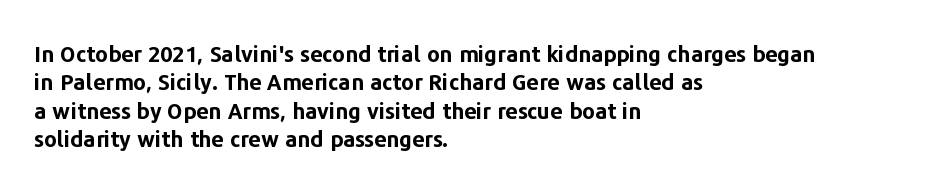
Q: Is the text bold? A: Yes.
Q: Is the text italic (slanted)? A: No, it is upright.
Q: Is the text underlined? A: No.
Q: How is the paragraph aligned? A: Left-aligned.
Q: Is the spacing between letters normal or unusually wide? A: Normal.
Q: Is the spacing between lines tight, normal or loose? A: Normal.
